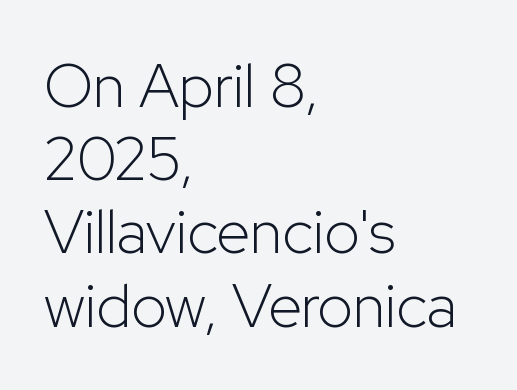
Q: Is the text bold? A: No.
Q: Is the text italic (slanted)? A: No, it is upright.
Q: Is the typeface a serif or a sans-serif typeface? A: Sans-serif.
Q: Is the text underlined? A: No.
Q: How is the paragraph aligned? A: Left-aligned.
Q: Is the spacing between letters normal or unusually wide? A: Normal.
Q: Width (condensed, normal, or wide)? A: Normal.
Q: Stroke contrast? A: Low.
Q: x-height? A: Medium.
Q: Monospaced? A: No.
